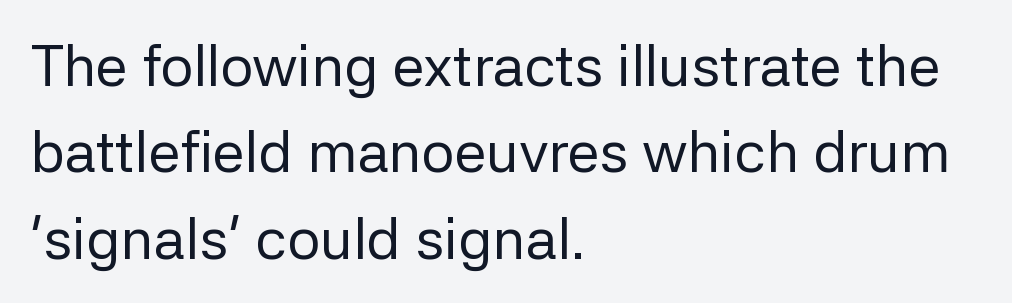
The image shows 58 px regular-weight sans-serif type, upright; set left-aligned, normal line spacing (1.49x), normal letter spacing, not underlined; low stroke contrast and a medium x-height.
